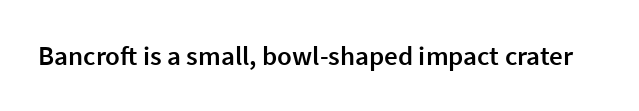
Q: Is the text bold? A: Semi-bold.
Q: Is the text italic (slanted)? A: No, it is upright.
Q: Is the text underlined? A: No.
Q: Is the spacing between letters normal or unusually wide? A: Normal.
